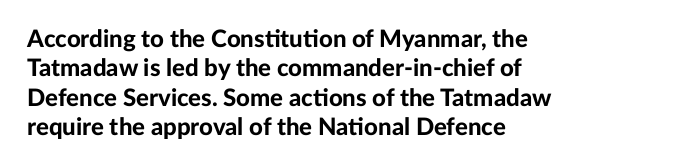
Check the space under the baseline: it is left empty. Words appear dense and cohesive because spacing is normal. Summary of weight: heavy, a full bold. Caption: multi-line text, flush left, ragged right.
